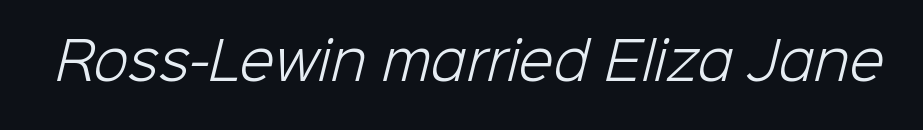
The image shows 51 px light sans-serif type; set normal letter spacing, not underlined; low stroke contrast and a medium x-height.
